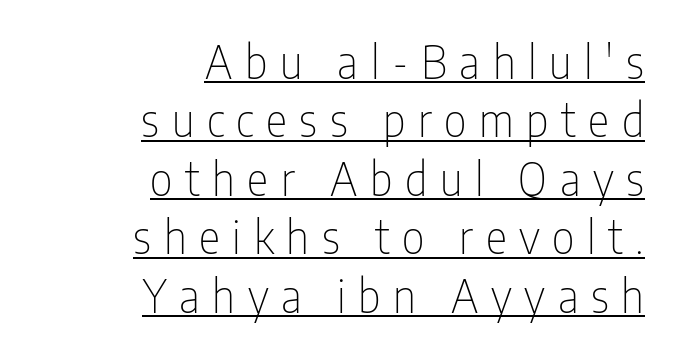
Q: Is the text bold? A: No.
Q: Is the text italic (slanted)? A: No, it is upright.
Q: Is the typeface a serif or a sans-serif typeface? A: Sans-serif.
Q: Is the text underlined? A: Yes.
Q: How is the paragraph aligned? A: Right-aligned.
Q: Is the spacing between letters normal or unusually wide? A: Unusually wide.
Q: Is the spacing between lines tight, normal or loose? A: Normal.
Q: Width (condensed, normal, or wide)? A: Condensed.
Q: Stroke contrast? A: Low.
Q: x-height? A: Medium.
Q: Monospaced? A: No.
